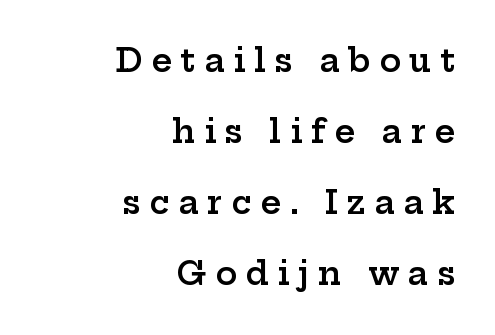
The image shows 32 px semibold, wide serif type, upright; set right-aligned, loose line spacing (2.22x), unusually wide letter spacing (+0.27 em), not underlined; low stroke contrast and a medium x-height.
